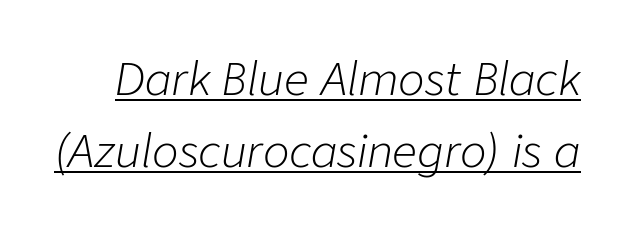
The image shows 44 px light type, italic (leaning right); set normal line spacing (1.64x), normal letter spacing, underlined; low stroke contrast and a medium x-height.
